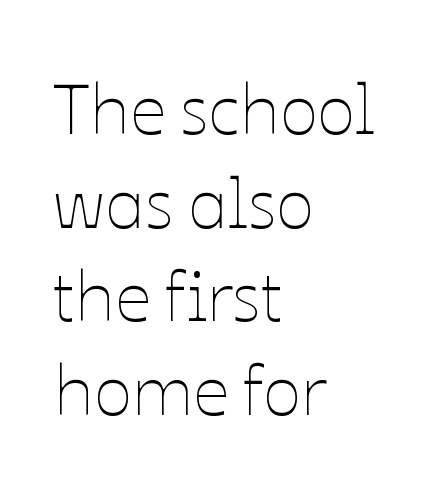
{"italic": "no", "bold": "no", "weight": "thin", "width": "normal", "stroke_contrast": "low", "x_height": "medium", "monospaced": "no", "underline": "no", "align": "left", "line_spacing": "normal", "line_spacing_ratio": 1.32, "letter_spacing": "normal", "letter_spacing_em": 0.0, "glyph_px": 71}
